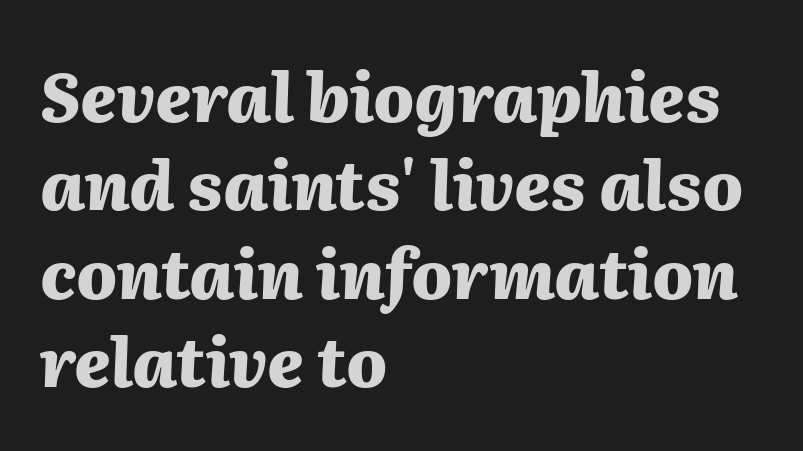
Q: Is the text bold? A: Yes.
Q: Is the text italic (slanted)? A: Yes, it leans right by about 2 degrees.
Q: Is the text underlined? A: No.
Q: How is the paragraph aligned? A: Left-aligned.
Q: Is the spacing between letters normal or unusually wide? A: Normal.
Q: Is the spacing between lines tight, normal or loose? A: Normal.
Q: Width (condensed, normal, or wide)? A: Normal.
Q: Stroke contrast? A: Medium.
Q: x-height? A: Medium.
Q: Monospaced? A: No.
